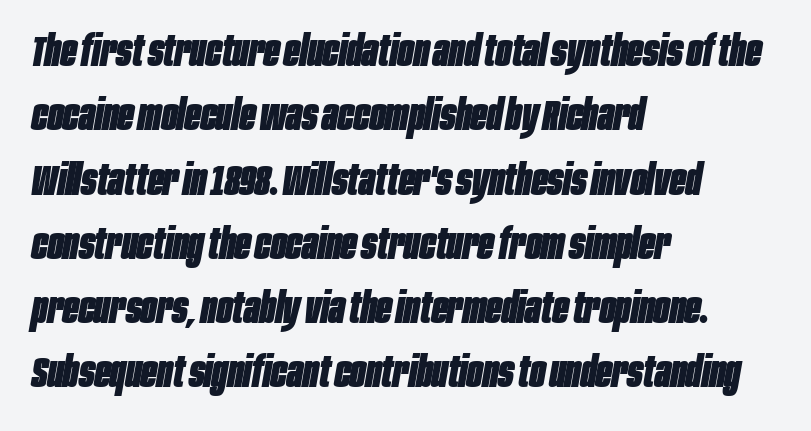
The image shows 42 px heavy, condensed type, italic (leaning right); set left-aligned, normal line spacing (1.53x), normal letter spacing, not underlined; low stroke contrast and a large x-height.
